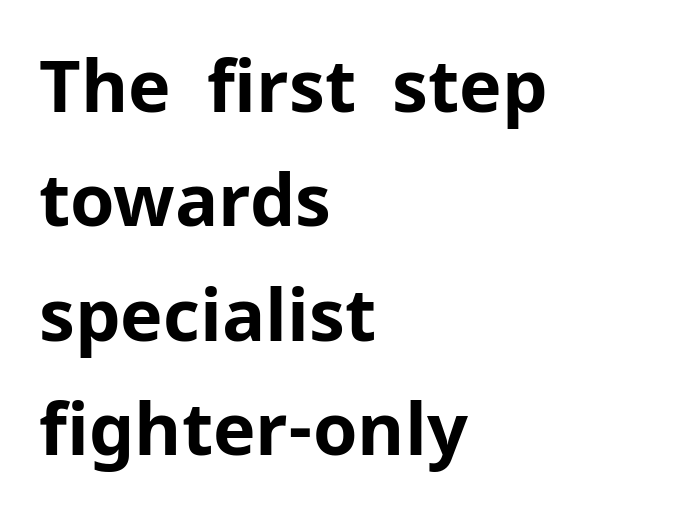
The image shows 72 px bold sans-serif type, upright; set left-aligned, normal line spacing (1.59x), normal letter spacing, not underlined; low stroke contrast and a medium x-height.
